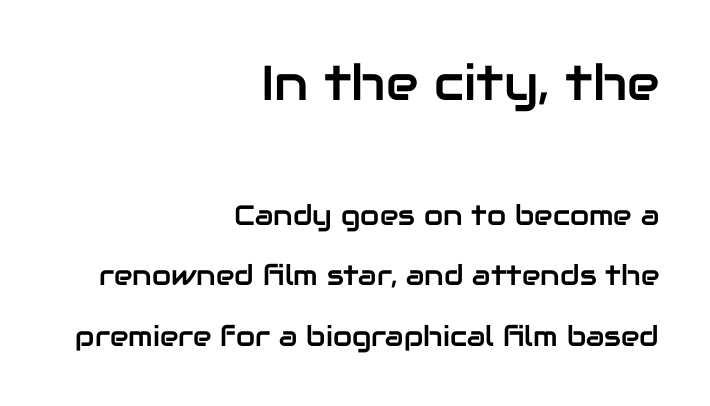
Between these two stacked blocks, the higher one wins on size. You could not count columns in this text — the font is proportionally spaced. How would I describe the line gaps? Wide and relaxed. The typeface chosen for these lines omits serifs.
